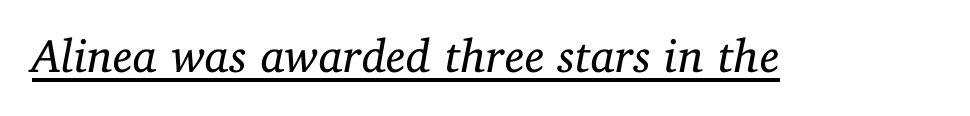
{"serif": "yes", "italic": "yes", "lean": "right", "slant_degrees": 11, "bold": "no", "weight": "regular", "width": "normal", "stroke_contrast": "low", "x_height": "medium", "monospaced": "no", "underline": "yes", "letter_spacing": "normal", "letter_spacing_em": 0.0, "glyph_px": 47}
